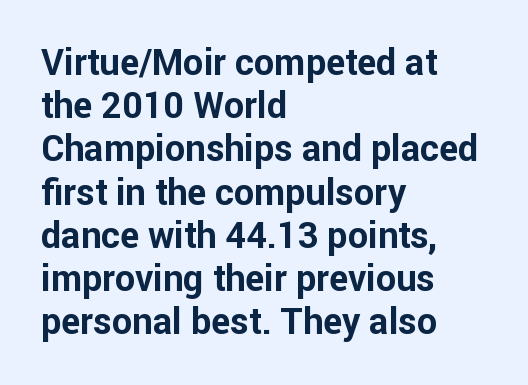
The image shows 36 px bold sans-serif type, upright; set left-aligned, line spacing 1.2x, normal letter spacing, not underlined; low stroke contrast and a medium x-height.
